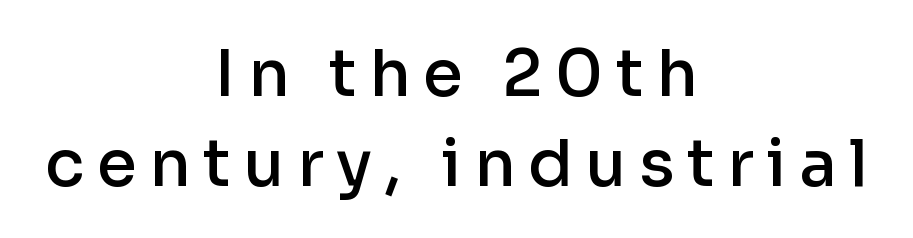
These lines carry some extra weight — a demibold, not a full bold. I'd call this a sans setting — the letters go barefoot. These lines are rendered in a variable-pitch font. This block has exactly the height ordinary leading produces. Bare-footed words on every line.
